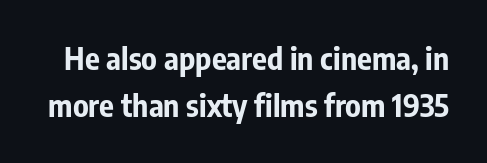
Q: Is the text bold? A: Yes.
Q: Is the text italic (slanted)? A: No, it is upright.
Q: Is the typeface a serif or a sans-serif typeface? A: Sans-serif.
Q: Is the text underlined? A: No.
Q: Is the spacing between letters normal or unusually wide? A: Normal.
Q: Is the spacing between lines tight, normal or loose? A: Normal.
Q: Width (condensed, normal, or wide)? A: Condensed.
Q: Stroke contrast? A: Low.
Q: x-height? A: Medium.
Q: Monospaced? A: No.
